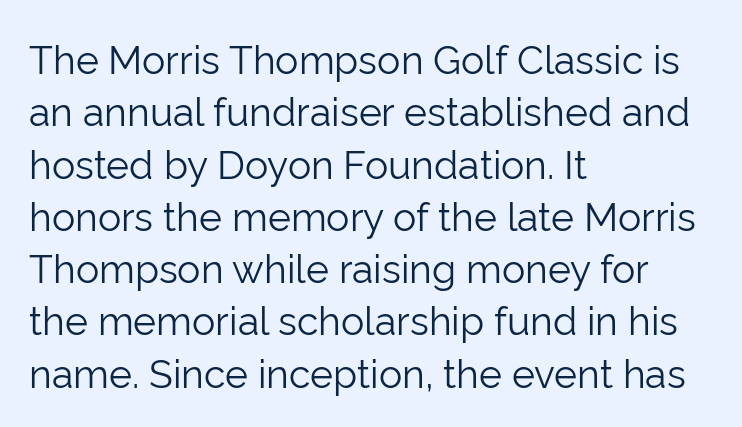
The image shows 39 px light sans-serif type, upright; set left-aligned, normal line spacing (1.34x), normal letter spacing, not underlined; low stroke contrast and a medium x-height.
